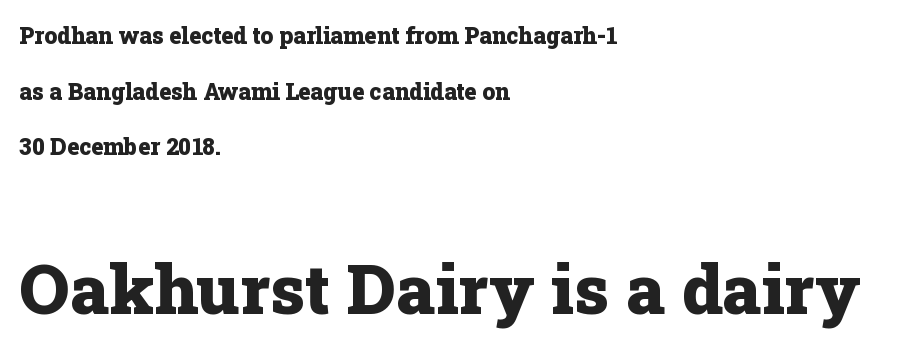
The face used here is proportionally spaced, like ordinary book or web type. Left-aligned paragraph, ragged on the right. This is heavy type, rendered in bold. These lines were composed using upright roman letters.
